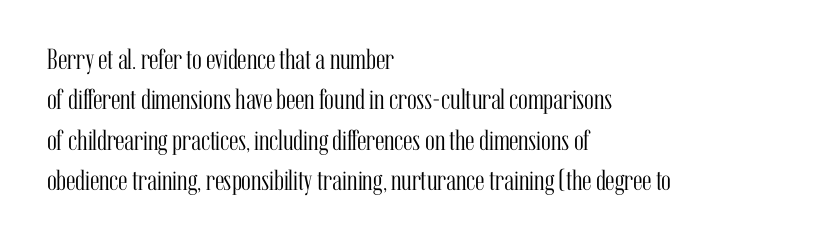
{"serif": "yes", "italic": "no", "bold": "no", "weight": "light", "width": "condensed", "stroke_contrast": "medium", "x_height": "medium", "monospaced": "no", "underline": "no", "align": "left", "line_spacing": "normal", "line_spacing_ratio": 1.39, "letter_spacing": "normal", "letter_spacing_em": 0.0, "glyph_px": 29}
